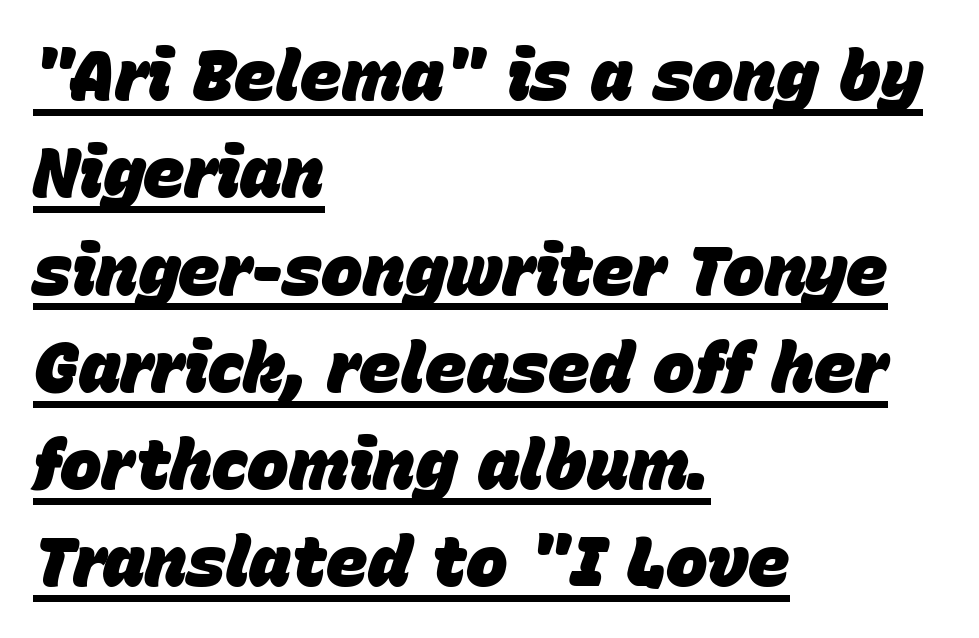
The image shows 70 px heavy type, italic (leaning right); set left-aligned, normal line spacing (1.39x), normal letter spacing, underlined; low stroke contrast and a large x-height.
